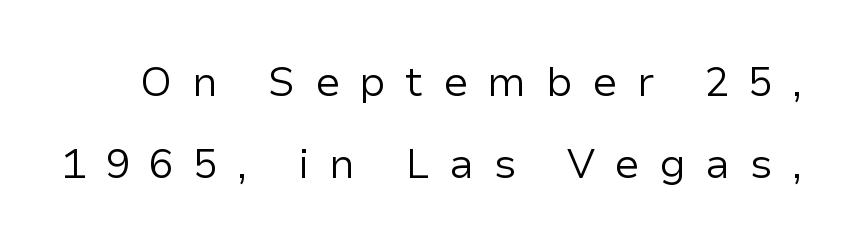
The image shows 41 px regular-weight sans-serif type, upright; set loose line spacing (1.99x), unusually wide letter spacing (+0.47 em), not underlined; low stroke contrast and a medium x-height.
